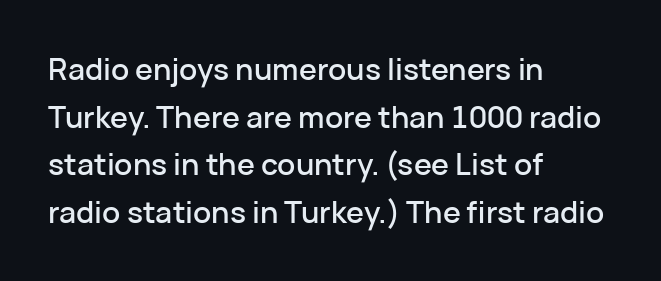
The letterforms sit shoulder to shoulder at normal distance. This is roman type, the default non-slanted kind. Stroke terminals: plain, sans-serif. This block has exactly the height ordinary leading produces. The passage shown is not underscored anywhere. A typesetter would call this proportional, since set widths differ per character.
